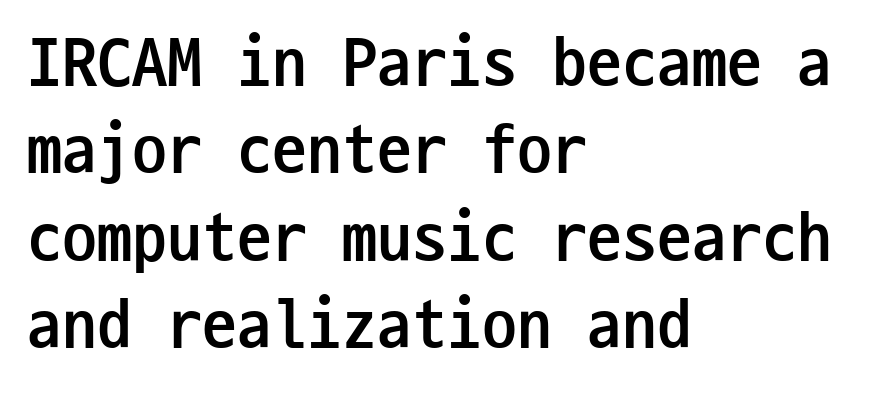
{"serif": "no", "italic": "no", "bold": "yes", "weight": "semibold", "width": "condensed", "stroke_contrast": "low", "x_height": "medium", "monospaced": "yes", "underline": "no", "align": "left", "line_spacing": "normal", "line_spacing_ratio": 1.25, "letter_spacing": "normal", "letter_spacing_em": 0.0, "glyph_px": 70}
